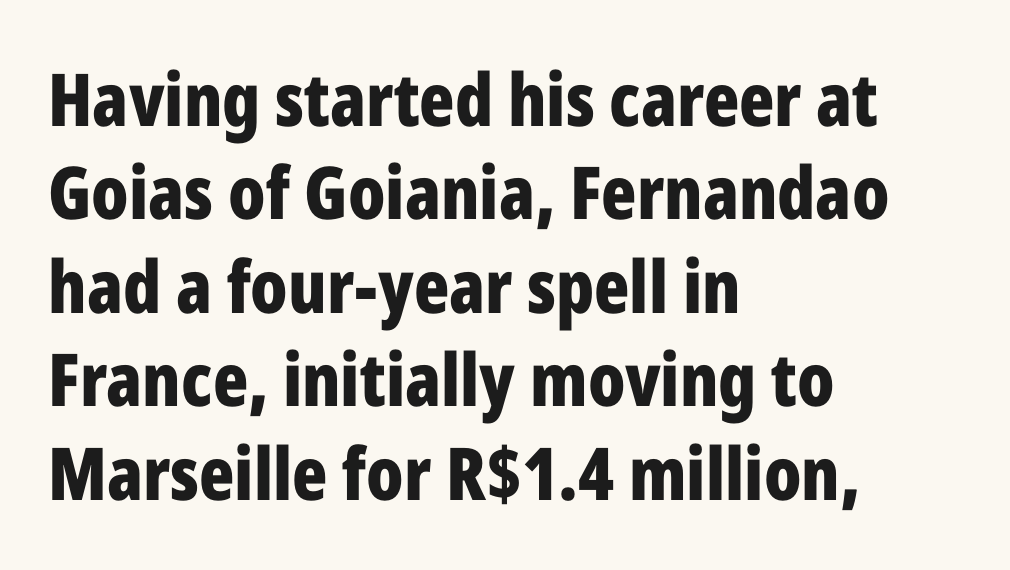
Notice how the passage keeps a crisp vertical edge on the left only. Is this a fixed-width face? No — the glyphs have proportional, varying widths. You can tell it's not italic because the verticals are truly vertical. Any mark beneath the type? The region is blank.
